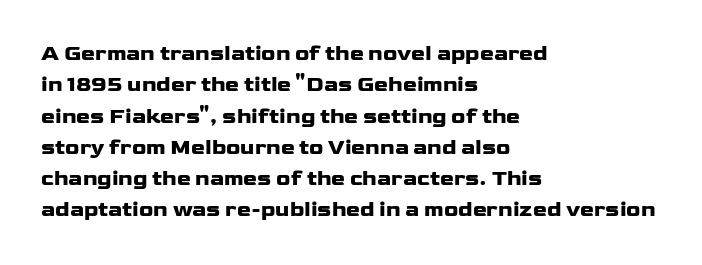
{"italic": "no", "bold": "yes", "underline": "no", "align": "left", "line_spacing": "normal", "line_spacing_ratio": 1.49, "letter_spacing": "normal", "letter_spacing_em": 0.0, "glyph_px": 21}
